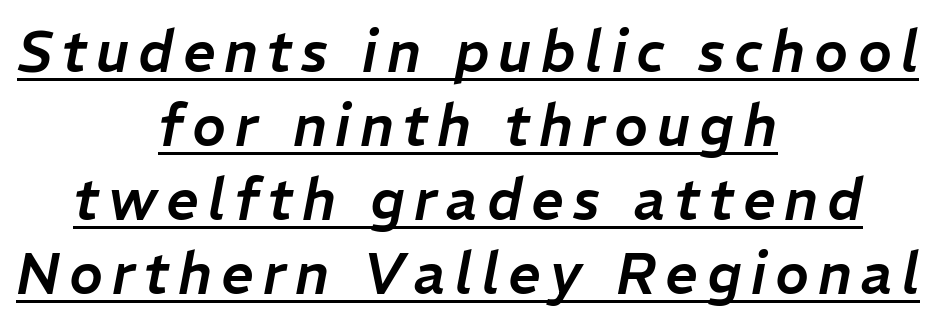
The image shows 57 px text type, italic (leaning right); set centered, normal line spacing (1.3x), underlined; low stroke contrast and a medium x-height.
